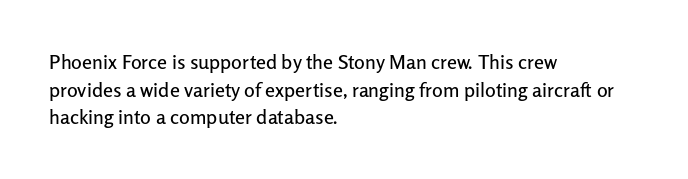
{"italic": "no", "underline": "no", "align": "left", "line_spacing": "normal", "line_spacing_ratio": 1.38, "letter_spacing": "normal", "letter_spacing_em": 0.0, "glyph_px": 20}
